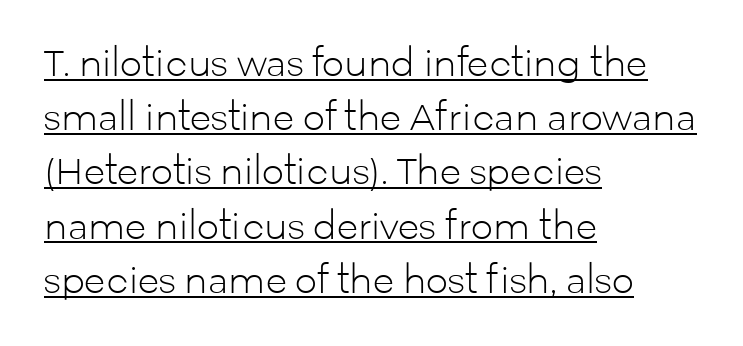
The face looks like a standard text weight, possibly lighter. Characters follow at the spacing the type designer built in. A sans-serif font was chosen for this passage. Looks like regular typesetting: each glyph gets only the width it needs. Style check: upright. Notice how the passage keeps a crisp vertical edge on the left only.
